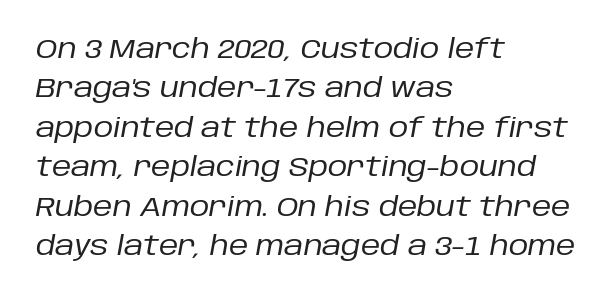
Q: Is the text bold? A: No.
Q: Is the text italic (slanted)? A: Yes, it leans right by about 10 degrees.
Q: Is the text underlined? A: No.
Q: How is the paragraph aligned? A: Left-aligned.
Q: Is the spacing between letters normal or unusually wide? A: Normal.
Q: Is the spacing between lines tight, normal or loose? A: Normal.
